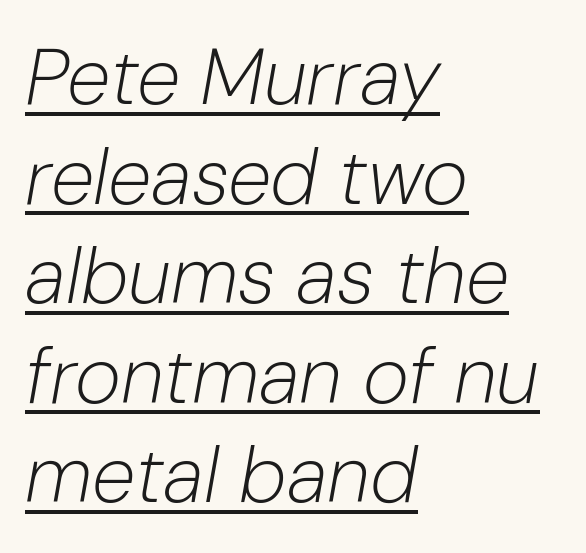
The image shows 79 px light type, italic (leaning right); set left-aligned, normal line spacing (1.26x), normal letter spacing, underlined; low stroke contrast and a medium x-height.
